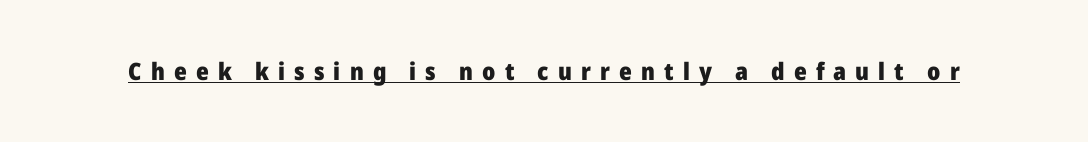
{"italic": "no", "bold": "yes", "underline": "yes", "letter_spacing": "wide", "letter_spacing_em": 0.38, "glyph_px": 24}
